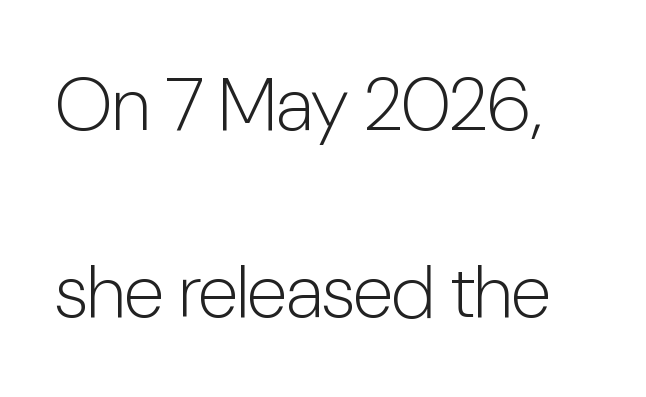
The image shows 75 px light, condensed sans-serif type, upright; set loose line spacing (2.5x), normal letter spacing, not underlined; low stroke contrast and a medium x-height.
